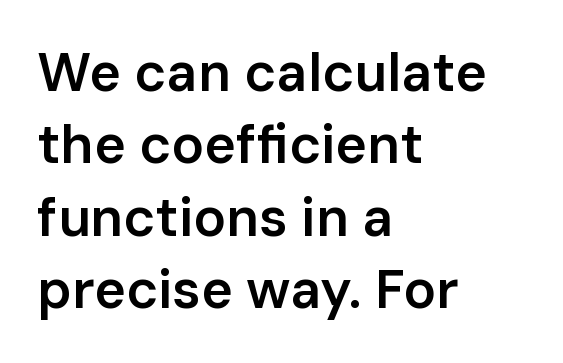
Q: Is the text bold? A: Semi-bold.
Q: Is the text italic (slanted)? A: No, it is upright.
Q: Is the typeface a serif or a sans-serif typeface? A: Sans-serif.
Q: Is the text underlined? A: No.
Q: How is the paragraph aligned? A: Left-aligned.
Q: Is the spacing between letters normal or unusually wide? A: Normal.
Q: Is the spacing between lines tight, normal or loose? A: Normal.
Q: Width (condensed, normal, or wide)? A: Normal.
Q: Stroke contrast? A: Low.
Q: x-height? A: Medium.
Q: Monospaced? A: No.
